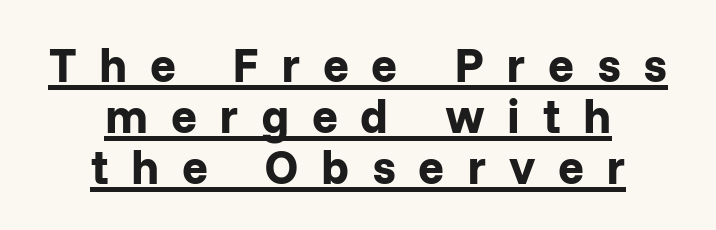
Q: Is the text bold? A: Yes.
Q: Is the text italic (slanted)? A: No, it is upright.
Q: Is the typeface a serif or a sans-serif typeface? A: Sans-serif.
Q: Is the text underlined? A: Yes.
Q: How is the paragraph aligned? A: Centered.
Q: Is the spacing between letters normal or unusually wide? A: Unusually wide.
Q: Is the spacing between lines tight, normal or loose? A: Tight.
Q: Width (condensed, normal, or wide)? A: Normal.
Q: Stroke contrast? A: Low.
Q: x-height? A: Medium.
Q: Monospaced? A: No.
